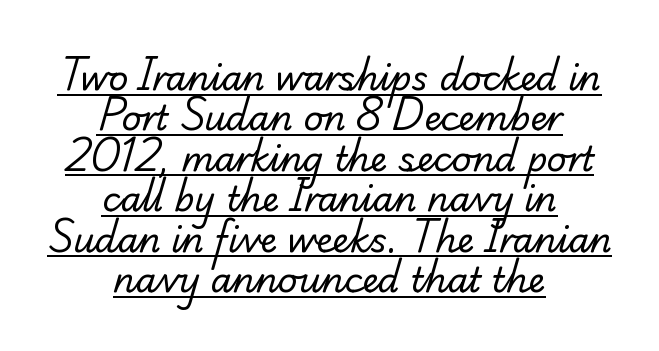
The image shows 34 px regular-weight serif type; set centered, line spacing 1.19x, normal letter spacing, underlined; low stroke contrast and a small x-height.
